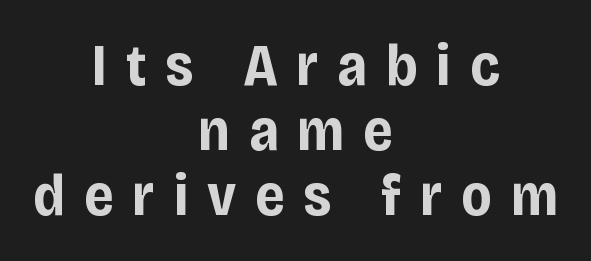
These lines are rendered in a variable-pitch font. Vertical spacing — tight. The face used here is a sans, in the tradition of grotesques and geometrics. The lettering stays uniformly vertical, giving the passage a roman look. I'd describe the lettering as bold — thick and assertive. Is the letter spacing exaggerated? Yes — the characters are pushed far apart.
